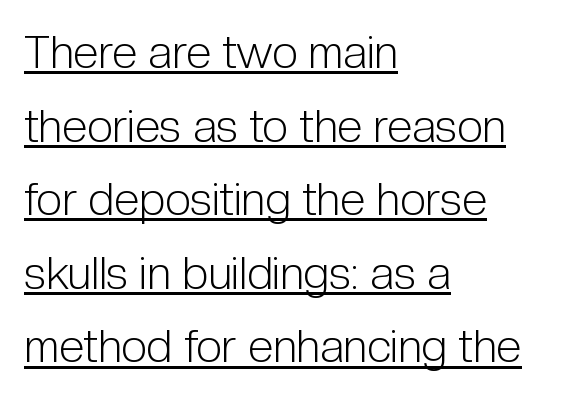
Line spacing here is normal. Here the designer chose a conventional face with non-uniform glyph widths. Like a heading marked for emphasis, these lines bear an underscore. Which margin do the lines hug? The left one — the right edge is uneven. The typesetting does not lean heavy: it is not bold. Type style note: lacks serifs.
